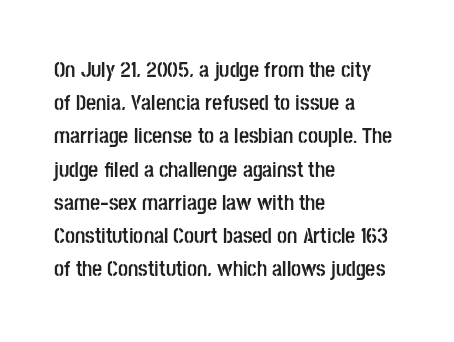
{"italic": "no", "bold": "yes", "underline": "no", "align": "left", "line_spacing": "normal", "line_spacing_ratio": 1.51, "letter_spacing": "normal", "letter_spacing_em": 0.0, "glyph_px": 22}
